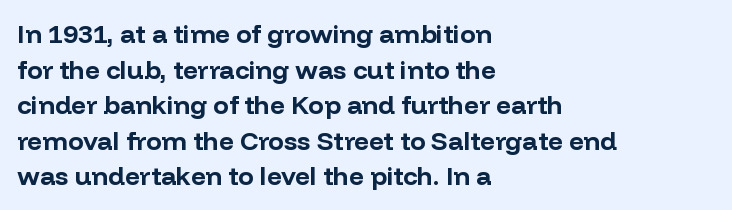
The image shows 26 px bold type, upright; set left-aligned, normal line spacing (1.37x), normal letter spacing, not underlined.
